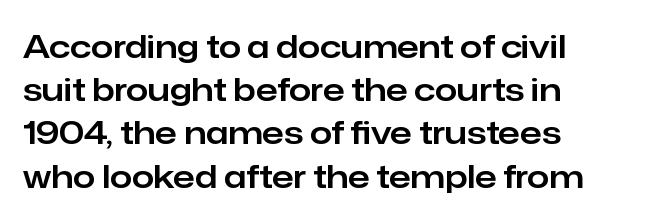
{"serif": "no", "italic": "no", "width": "normal", "stroke_contrast": "low", "x_height": "medium", "monospaced": "no", "underline": "no", "align": "left", "line_spacing": "normal", "line_spacing_ratio": 1.35, "letter_spacing": "normal", "letter_spacing_em": 0.0, "glyph_px": 32}
